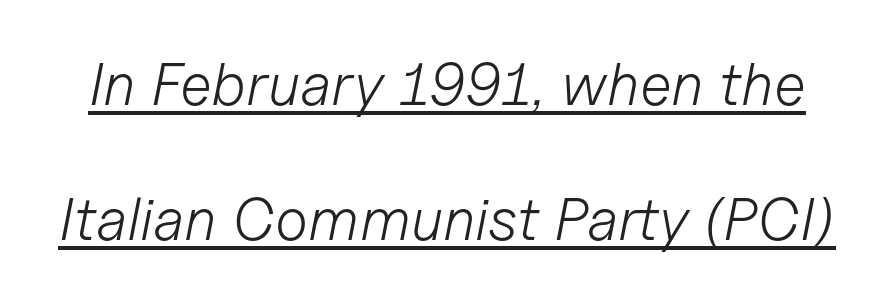
The image shows 60 px light type, italic (leaning right); set loose line spacing (2.25x), normal letter spacing, underlined; low stroke contrast and a medium x-height.
